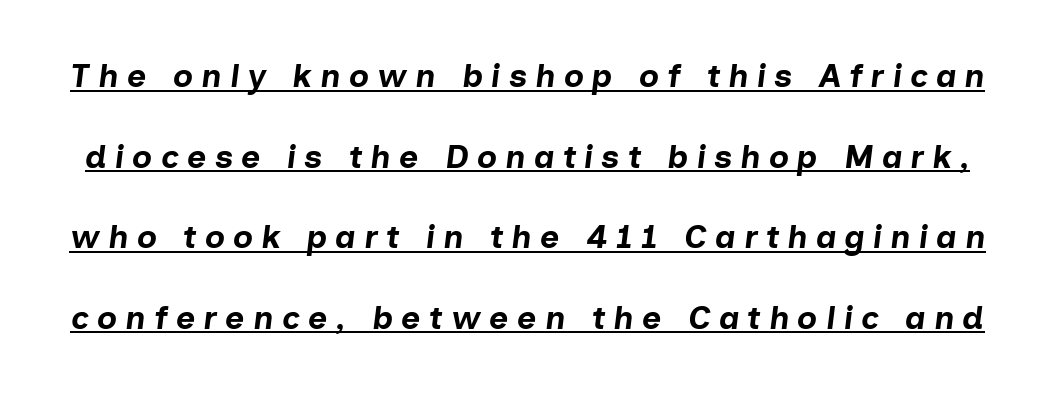
The image shows 33 px bold type, italic (leaning right); set loose line spacing (2.44x), unusually wide letter spacing (+0.25 em), underlined; low stroke contrast and a medium x-height.
